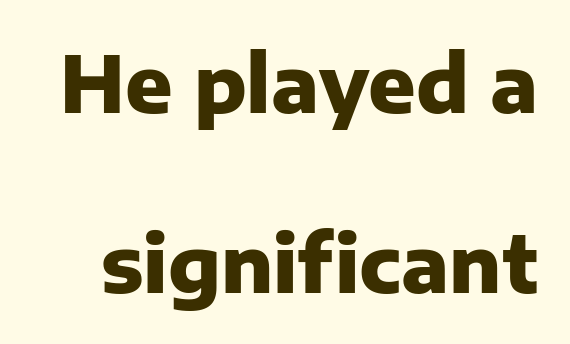
Q: Is the text bold? A: Yes.
Q: Is the text italic (slanted)? A: No, it is upright.
Q: Is the typeface a serif or a sans-serif typeface? A: Sans-serif.
Q: Is the text underlined? A: No.
Q: Is the spacing between letters normal or unusually wide? A: Normal.
Q: Is the spacing between lines tight, normal or loose? A: Loose.
Q: Width (condensed, normal, or wide)? A: Normal.
Q: Stroke contrast? A: Low.
Q: x-height? A: Medium.
Q: Monospaced? A: No.
